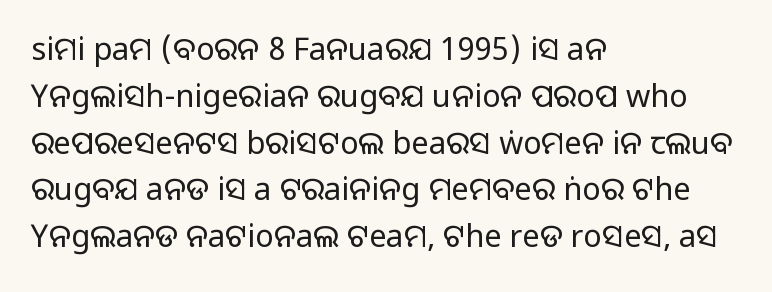
The image shows 31 px regular-weight sans-serif type, upright; set left-aligned, normal line spacing (1.51x), normal letter spacing, not underlined; low stroke contrast and a large x-height.
